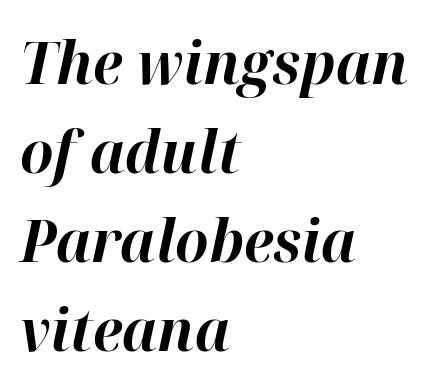
Nobody drew a line under any word here. Horizontal bands of white between lines are of average thickness. The glyphs look as if they've been sheared to an angle. The rendering anchors every line to the left-hand side.
